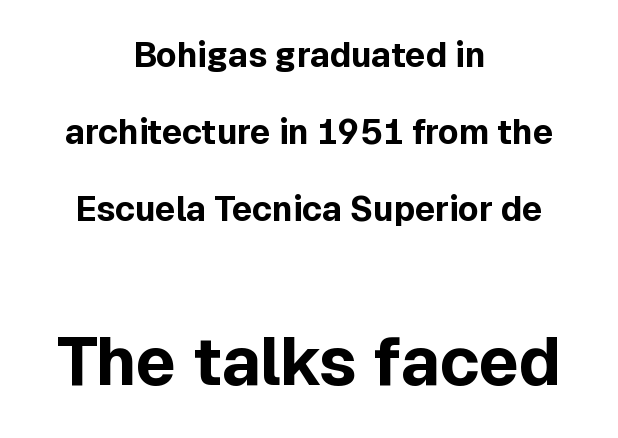
Q: Is the text bold? A: Yes.
Q: Is the text italic (slanted)? A: No, it is upright.
Q: Is the typeface a serif or a sans-serif typeface? A: Sans-serif.
Q: Is the text underlined? A: No.
Q: How is the paragraph aligned? A: Centered.
Q: Is the spacing between letters normal or unusually wide? A: Normal.
Q: Is the spacing between lines tight, normal or loose? A: Loose.
Q: Which block of text is set in a larger size, the first (top) or the second (bottom)? A: The second (bottom) one.
Q: Width (condensed, normal, or wide)? A: Normal.
Q: x-height? A: Medium.
Q: Monospaced? A: No.
